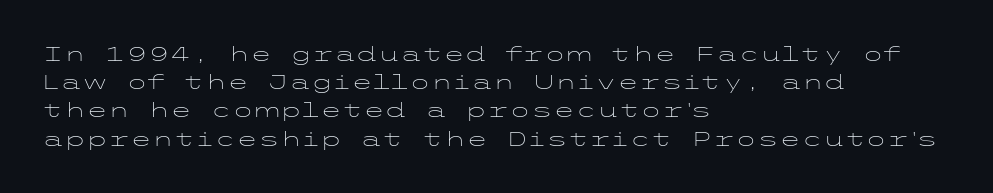
The image shows 20 px text type, upright; set left-aligned, normal line spacing (1.41x), normal letter spacing, not underlined.
